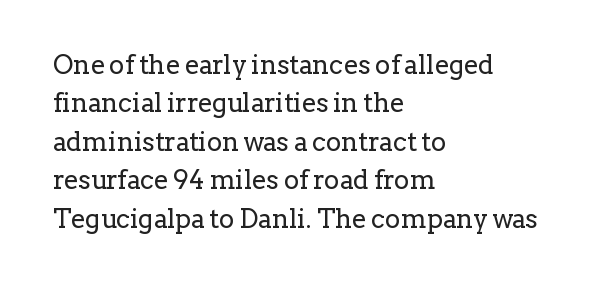
Q: Is the text bold? A: No.
Q: Is the text italic (slanted)? A: No, it is upright.
Q: Is the text underlined? A: No.
Q: How is the paragraph aligned? A: Left-aligned.
Q: Is the spacing between letters normal or unusually wide? A: Normal.
Q: Is the spacing between lines tight, normal or loose? A: Normal.
